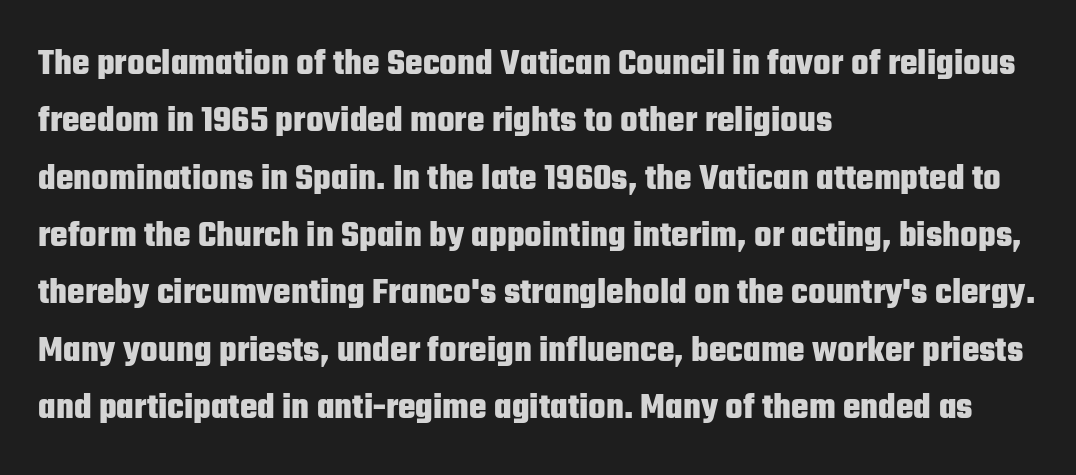
Layout note: lines flush left. What kind of face is this? One without serifs — a sans. Looks like regular typesetting: each glyph gets only the width it needs. The typography opts for an upright posture over an oblique one. The passage shown is not underscored anywhere.
